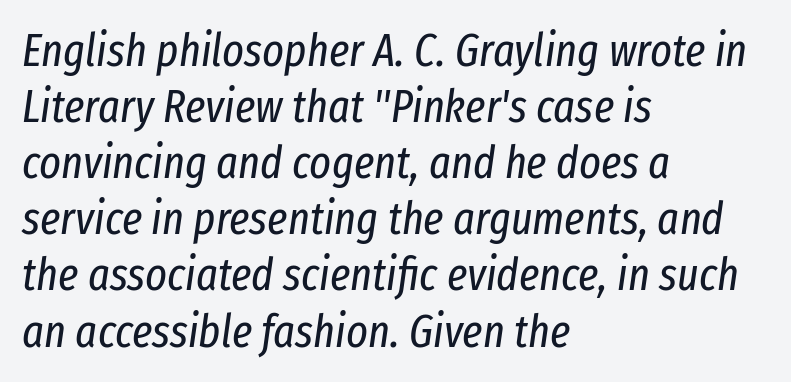
{"italic": "yes", "lean": "right", "slant_degrees": 8, "bold": "no", "weight": "regular", "width": "condensed", "stroke_contrast": "low", "x_height": "medium", "monospaced": "no", "underline": "no", "align": "left", "line_spacing_ratio": 1.22, "letter_spacing": "normal", "letter_spacing_em": 0.0, "glyph_px": 46}
